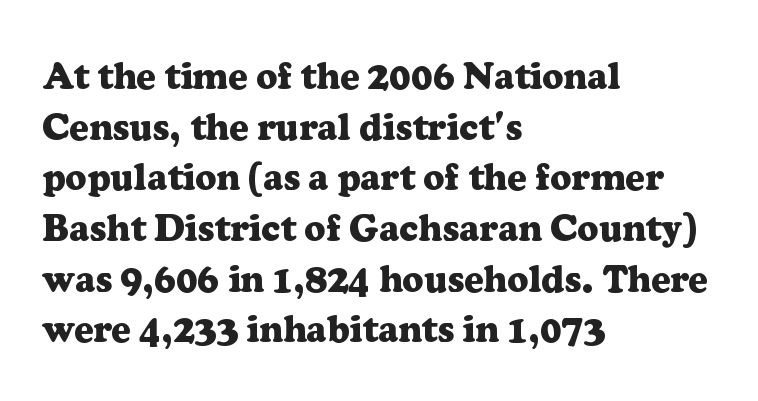
{"serif": "yes", "italic": "no", "bold": "yes", "weight": "heavy", "width": "normal", "stroke_contrast": "low", "x_height": "medium", "monospaced": "no", "underline": "no", "align": "left", "line_spacing": "normal", "line_spacing_ratio": 1.37, "letter_spacing": "normal", "letter_spacing_em": 0.0, "glyph_px": 37}
